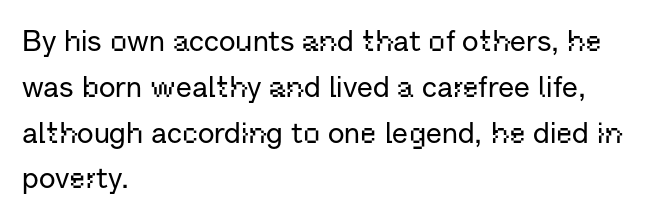
{"serif": "no", "italic": "no", "width": "normal", "stroke_contrast": "low", "x_height": "medium", "monospaced": "no", "underline": "no", "align": "left", "line_spacing": "normal", "line_spacing_ratio": 1.58, "letter_spacing": "normal", "letter_spacing_em": 0.0, "glyph_px": 29}
